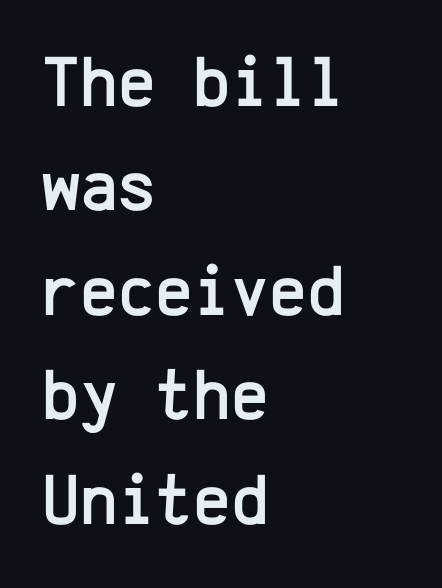
Q: Is the text italic (slanted)? A: No, it is upright.
Q: Is the typeface a serif or a sans-serif typeface? A: Sans-serif.
Q: Is the text underlined? A: No.
Q: How is the paragraph aligned? A: Left-aligned.
Q: Is the spacing between letters normal or unusually wide? A: Normal.
Q: Is the spacing between lines tight, normal or loose? A: Normal.
Q: Width (condensed, normal, or wide)? A: Normal.
Q: Stroke contrast? A: Low.
Q: x-height? A: Medium.
Q: Monospaced? A: Yes.
